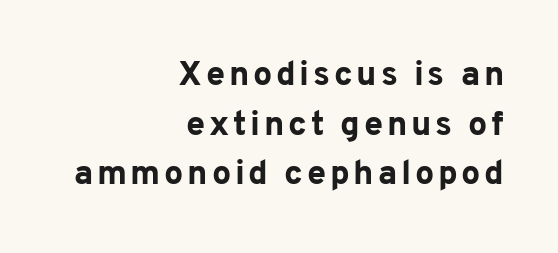
The image shows 34 px bold sans-serif type, upright; set right-aligned, normal line spacing (1.46x), not underlined; low stroke contrast and a medium x-height.
